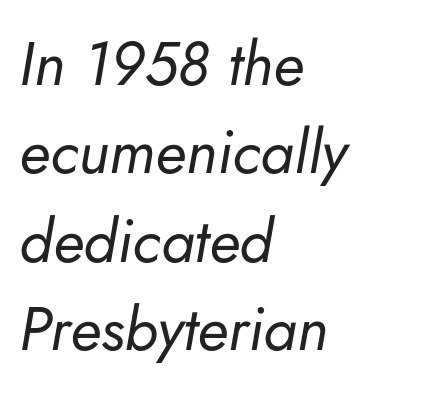
The strokes carry an ordinary text weight at most. The font's italic variant was chosen for this text. Baseline-to-baseline distance is the conventional proportion of letter height. Letters rest on an invisible, unmarked baseline.
